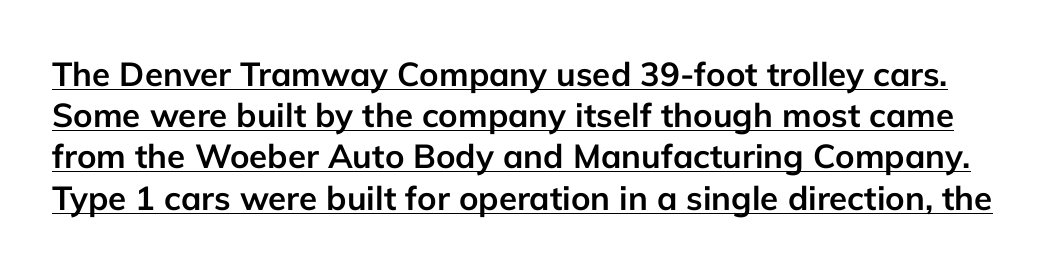
{"serif": "no", "italic": "no", "bold": "yes", "weight": "semibold", "width": "normal", "stroke_contrast": "low", "x_height": "medium", "monospaced": "no", "underline": "yes", "line_spacing": "normal", "line_spacing_ratio": 1.25, "letter_spacing": "normal", "letter_spacing_em": 0.0, "glyph_px": 33}
